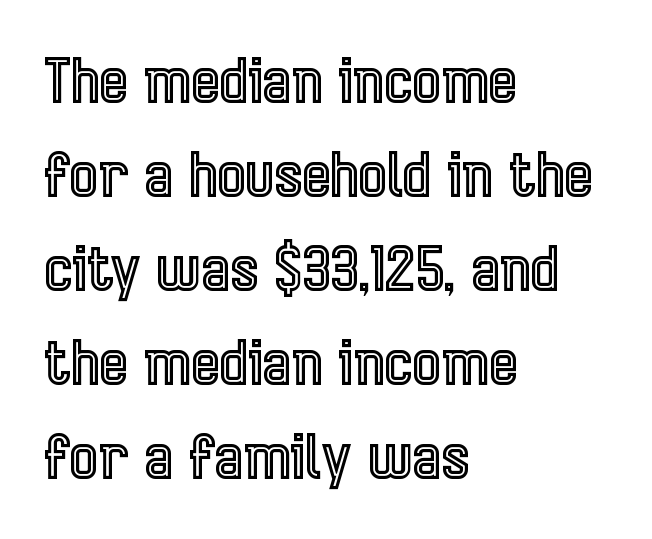
The image shows 61 px condensed type, upright; set left-aligned, normal line spacing (1.54x), normal letter spacing, not underlined; a medium x-height.
